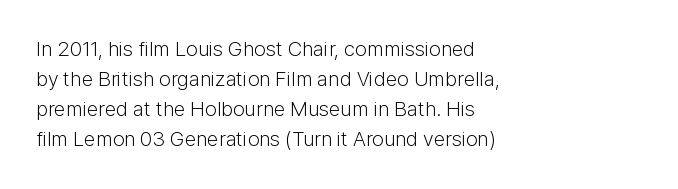
Compared with typical body copy, the letter spacing here is the same. The text block is weighted toward the left margin, trailing off unevenly rightward. The foot of each line stays bare and open. Evenly set lines give the paragraph a standard silhouette. Stroke thickness stays within the range of a standard reading face or lighter.
